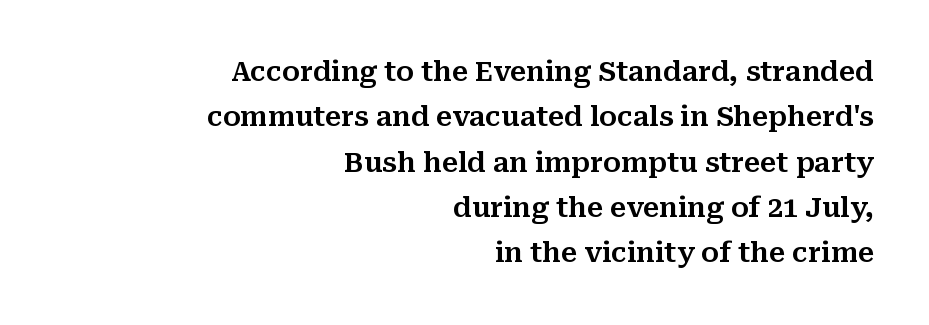
Letter spacing: default. Notice how the passage keeps a crisp vertical edge on the right only. Students, observe: this is what conventionally led text looks like. The words here are not underlined. Notice how the stems are strictly vertical — no italics here.
